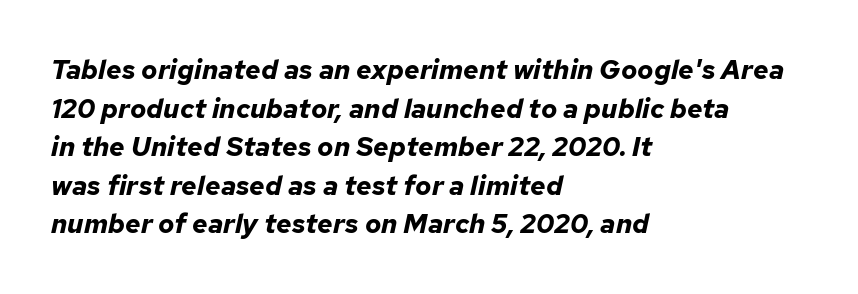
The image shows 27 px bold type, italic (leaning right); set left-aligned, normal line spacing (1.43x), normal letter spacing, not underlined.
